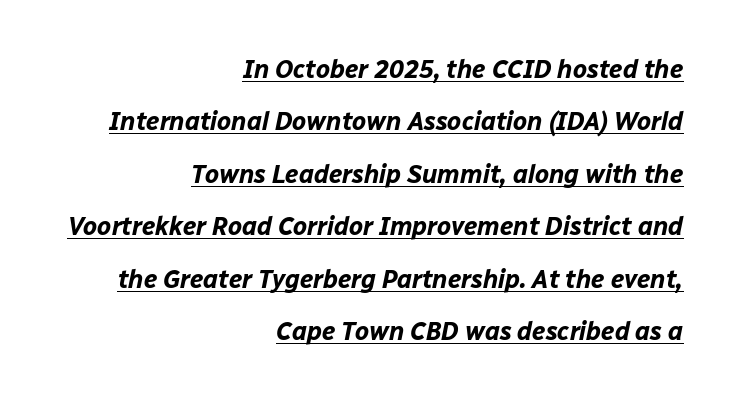
{"italic": "yes", "lean": "right", "slant_degrees": 12, "bold": "yes", "underline": "yes", "align": "right", "line_spacing": "loose", "line_spacing_ratio": 2.1, "letter_spacing": "normal", "letter_spacing_em": 0.0, "glyph_px": 25}
